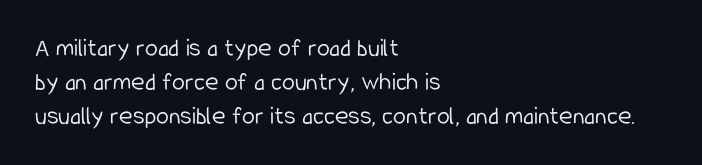
{"italic": "no", "bold": "no", "underline": "no", "align": "left", "line_spacing": "normal", "line_spacing_ratio": 1.3, "letter_spacing": "normal", "letter_spacing_em": 0.0, "glyph_px": 26}
